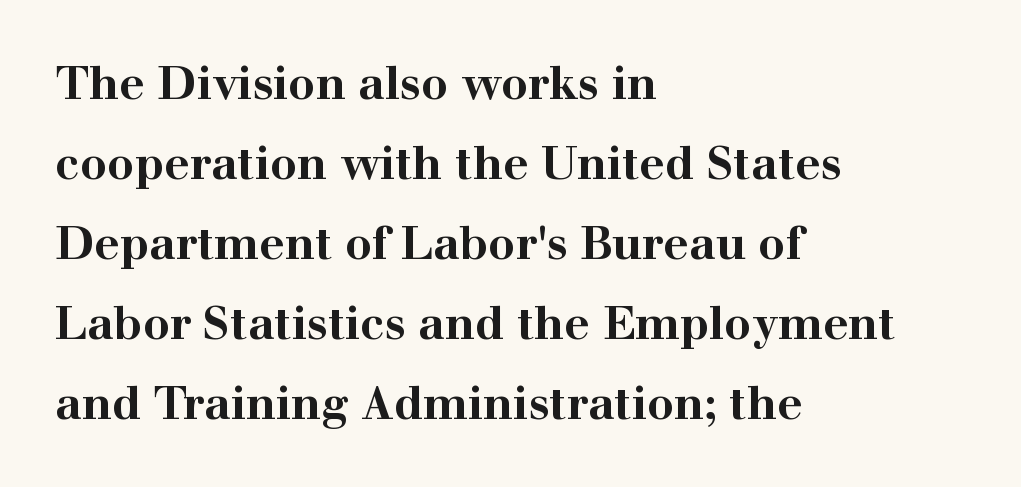
Q: Is the text bold? A: Yes.
Q: Is the text italic (slanted)? A: No, it is upright.
Q: Is the typeface a serif or a sans-serif typeface? A: Serif.
Q: Is the text underlined? A: No.
Q: How is the paragraph aligned? A: Left-aligned.
Q: Is the spacing between letters normal or unusually wide? A: Normal.
Q: Width (condensed, normal, or wide)? A: Wide.
Q: Stroke contrast? A: High.
Q: x-height? A: Medium.
Q: Monospaced? A: No.
